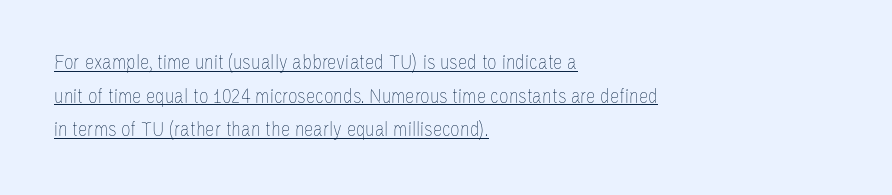
The type is set solid horizontally, with unmodified tracking. The rendering anchors every line to the left-hand side. A continuous stroke trails under the words, as in a hyperlink. Normally led — the rows are evenly, conventionally spaced.
